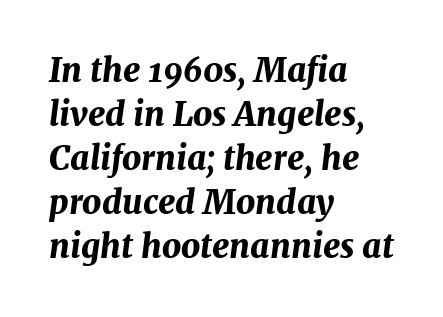
Caption: bold face, heavy strokes. Caption: standard tracking, unaltered. The space between consecutive lines is moderate. Note the varied advance widths — an 'i' is clearly narrower than an 'm'. A student would call this left alignment; a typographer would say flush left, rag right.
